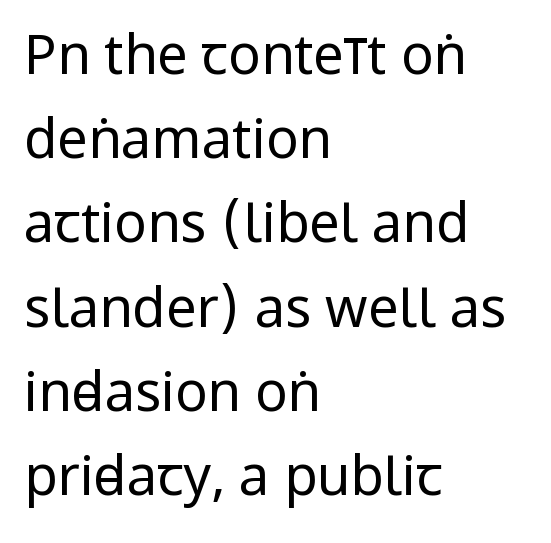
The image shows 54 px regular-weight, condensed sans-serif type, upright; set left-aligned, normal line spacing (1.56x), normal letter spacing, not underlined; low stroke contrast and a large x-height.
